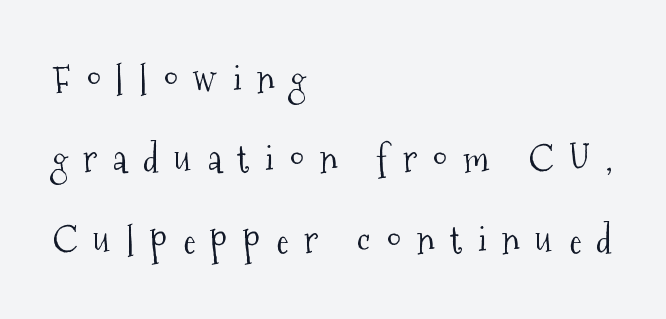
The image shows 37 px light, condensed serif type, upright; set left-aligned, loose line spacing (2.17x), unusually wide letter spacing (+0.42 em), not underlined; medium stroke contrast and a medium x-height.
